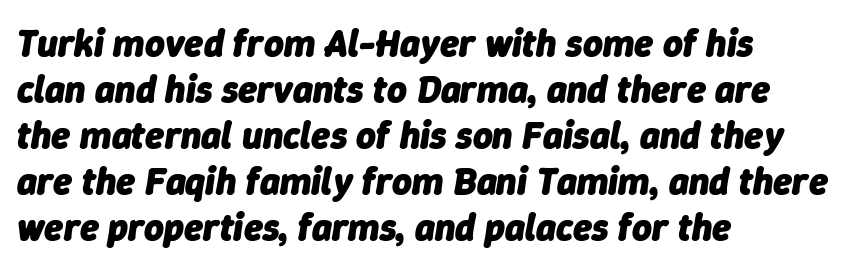
No word sits above an underline. Typographic density is high because the face is bold. You could call the tracking neutral — neither tight nor loose. Italic? Definitely — the glyphs are oblique. Spacing verdict: proportional, widths tailored to each character. The rag falls on the right side of this text block.
